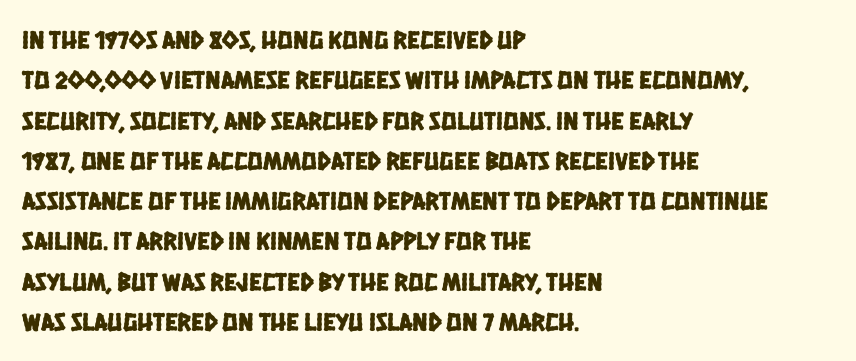
{"underline": "no", "align": "left", "line_spacing": "normal", "line_spacing_ratio": 1.55, "letter_spacing": "normal", "letter_spacing_em": 0.0, "glyph_px": 26}
